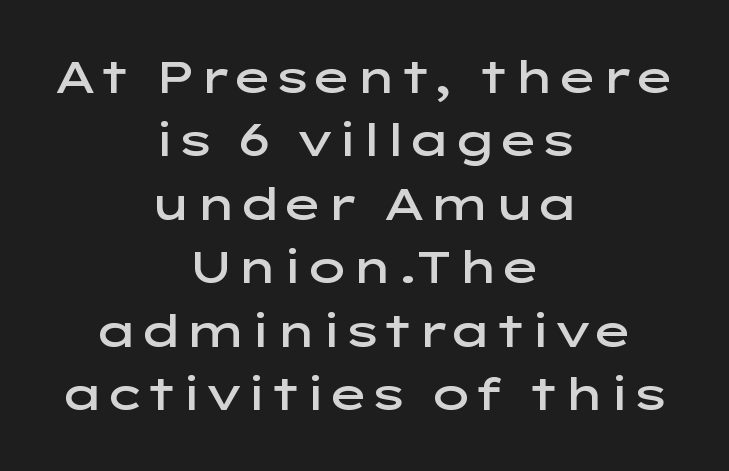
A typesetter would call this leading conventional body-copy spacing. Think of a printed novel: that variable character pitch is what you see here. Between one letter and the next there's only the usual sliver of space. The compositor balanced each line on the midline.
